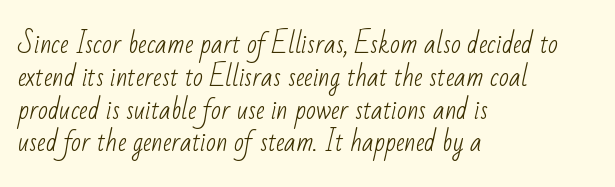
Q: Is the text bold? A: No.
Q: Is the text underlined? A: No.
Q: How is the paragraph aligned? A: Left-aligned.
Q: Is the spacing between letters normal or unusually wide? A: Normal.
Q: Is the spacing between lines tight, normal or loose? A: Normal.
